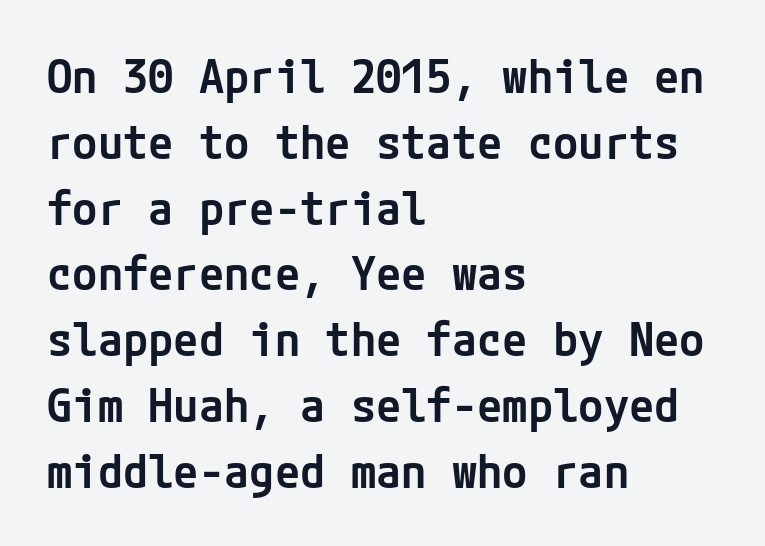
Stroke terminals: plain, sans-serif. This is moderately heavy type, rendered in semibold. The space beneath each line is pristine and unruled. The leading is moderate, giving the passage an even texture. The setting favours the left margin, as ordinary paragraphs usually do. The face used here is rendered with its standard letterfit.
